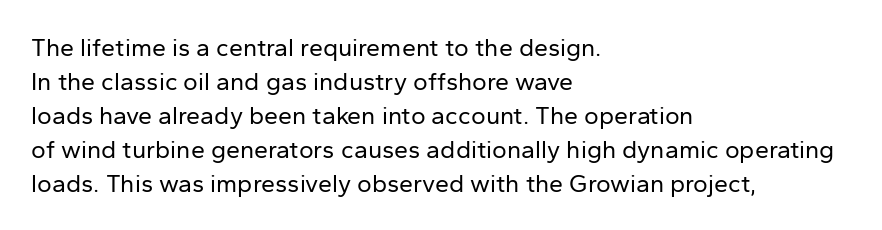
{"italic": "no", "bold": "no", "underline": "no", "align": "left", "line_spacing": "normal", "line_spacing_ratio": 1.36, "letter_spacing": "normal", "letter_spacing_em": 0.0, "glyph_px": 25}
